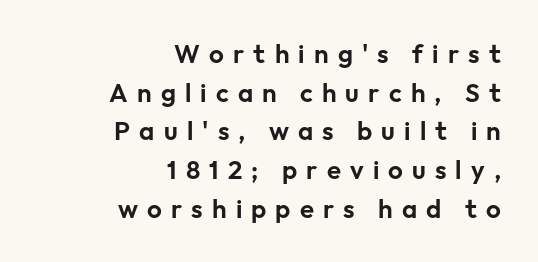
The image shows 26 px text type, upright; set right-aligned, normal line spacing (1.49x), unusually wide letter spacing (+0.35 em), not underlined.
